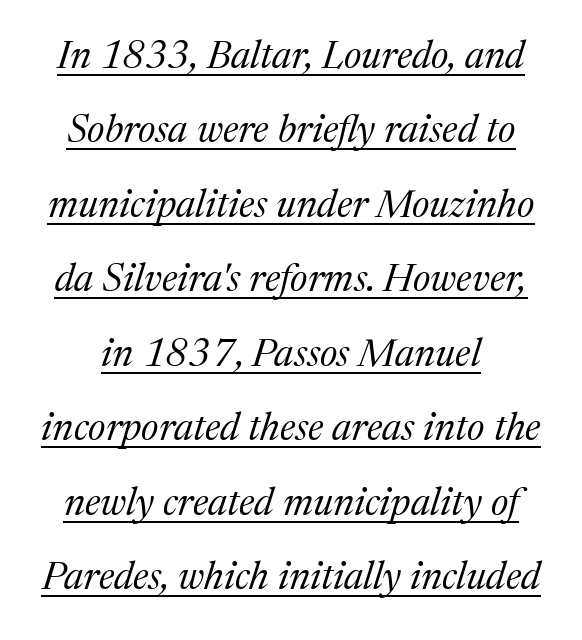
Q: Is the text bold? A: No.
Q: Is the text italic (slanted)? A: Yes, it leans right by about 17 degrees.
Q: Is the typeface a serif or a sans-serif typeface? A: Serif.
Q: Is the text underlined? A: Yes.
Q: Is the spacing between letters normal or unusually wide? A: Normal.
Q: Is the spacing between lines tight, normal or loose? A: Loose.
Q: Width (condensed, normal, or wide)? A: Normal.
Q: Stroke contrast? A: Medium.
Q: x-height? A: Medium.
Q: Monospaced? A: No.
